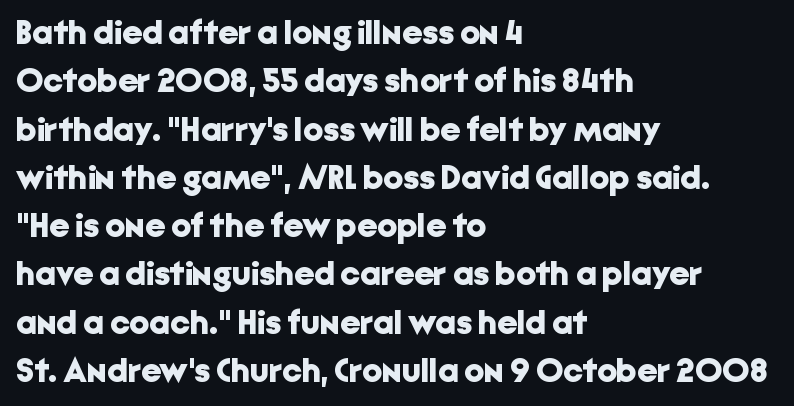
Q: Is the text bold? A: Yes.
Q: Is the text italic (slanted)? A: No, it is upright.
Q: Is the typeface a serif or a sans-serif typeface? A: Sans-serif.
Q: Is the text underlined? A: No.
Q: How is the paragraph aligned? A: Left-aligned.
Q: Is the spacing between letters normal or unusually wide? A: Normal.
Q: Is the spacing between lines tight, normal or loose? A: Normal.
Q: Width (condensed, normal, or wide)? A: Normal.
Q: Stroke contrast? A: Low.
Q: x-height? A: Medium.
Q: Monospaced? A: No.
